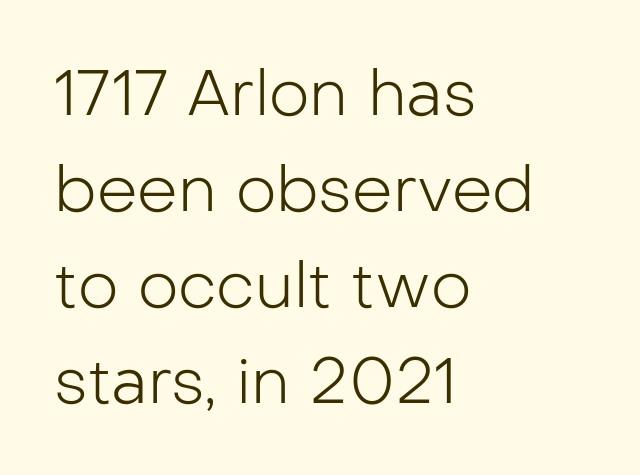
The image shows 64 px light sans-serif type, upright; set left-aligned, normal line spacing (1.5x), normal letter spacing, not underlined; low stroke contrast and a medium x-height.
